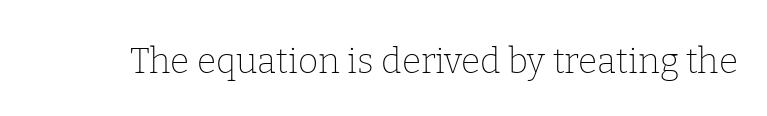
This sample has the flowing, uneven cadence of proportional lettering. This reads as an unemphasized weight, regular at the heaviest. No italicization has been applied; the sample stays upright. Old-style or modern, the face here clearly has serifs. The strip under each line holds only bare page. Students, note that the glyphs here touch the page at normal intervals.
